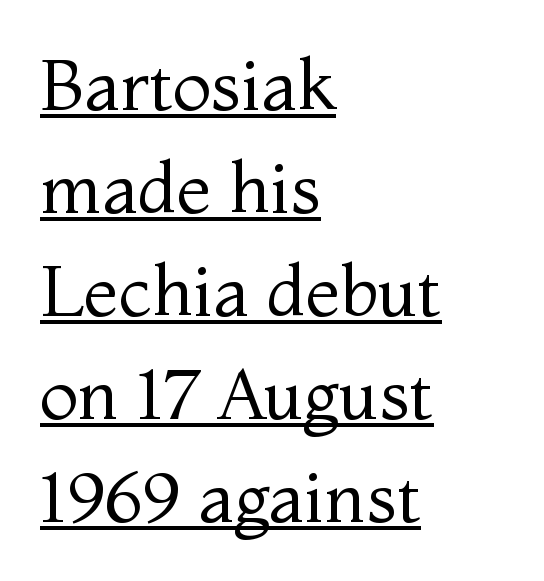
Here the designer chose a conventional face with non-uniform glyph widths. The letters look calm and open, with moderate or lighter stems. The letters sit at their default tracking, neither squeezed nor spread. The passage shown stacks its lines at a standard gap.
